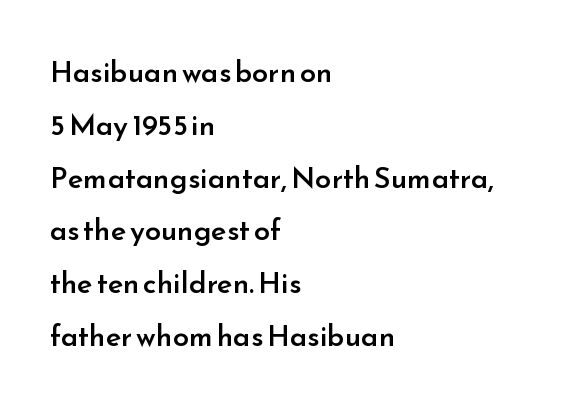
Q: Is the text bold? A: Semi-bold.
Q: Is the text italic (slanted)? A: No, it is upright.
Q: Is the typeface a serif or a sans-serif typeface? A: Sans-serif.
Q: Is the text underlined? A: No.
Q: How is the paragraph aligned? A: Left-aligned.
Q: Is the spacing between letters normal or unusually wide? A: Normal.
Q: Width (condensed, normal, or wide)? A: Normal.
Q: Stroke contrast? A: Low.
Q: x-height? A: Small.
Q: Monospaced? A: No.
